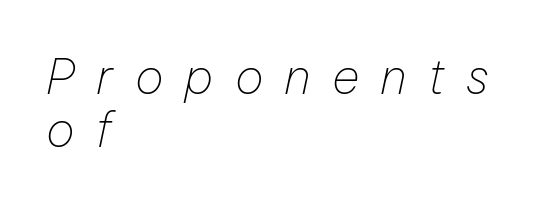
Is this a fixed-width face? No — the glyphs have proportional, varying widths. These lines huddle together more closely than default settings would place them. Italic? Definitely — the glyphs are oblique. No heavy texture on the line: the type isn't bold. Display-style spreading of the glyphs; the letterfit is very open.
